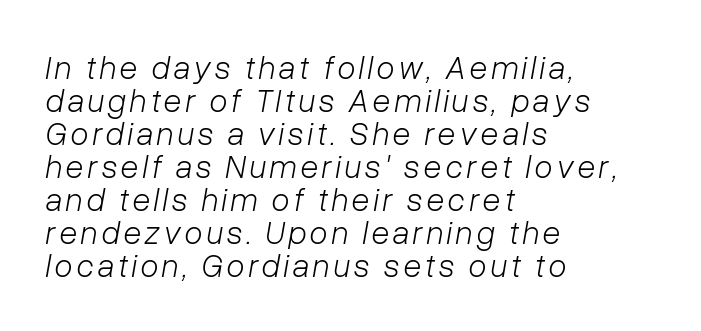
{"italic": "yes", "lean": "right", "slant_degrees": 10, "bold": "no", "weight": "light", "width": "normal", "stroke_contrast": "low", "x_height": "medium", "monospaced": "no", "underline": "no", "align": "left", "line_spacing": "tight", "line_spacing_ratio": 1.0, "glyph_px": 33}
